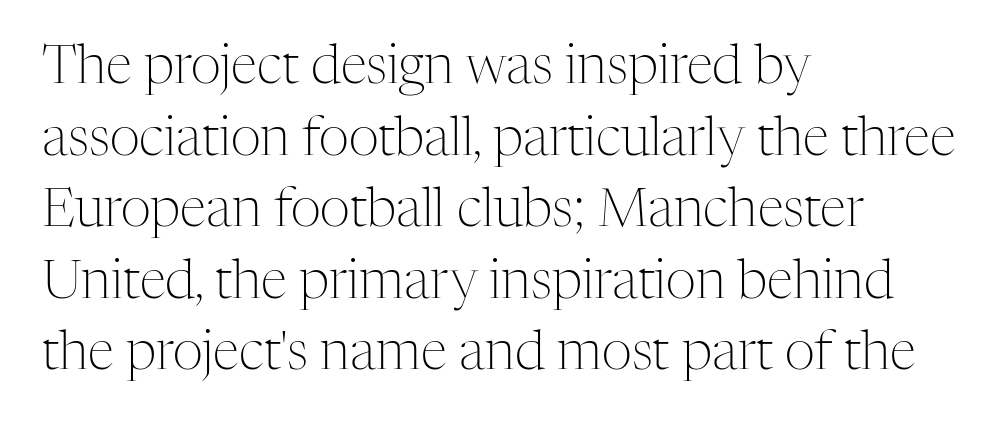
Q: Is the text bold? A: No.
Q: Is the text italic (slanted)? A: No, it is upright.
Q: Is the typeface a serif or a sans-serif typeface? A: Serif.
Q: Is the text underlined? A: No.
Q: How is the paragraph aligned? A: Left-aligned.
Q: Is the spacing between letters normal or unusually wide? A: Normal.
Q: Is the spacing between lines tight, normal or loose? A: Normal.
Q: Width (condensed, normal, or wide)? A: Normal.
Q: Stroke contrast? A: Medium.
Q: x-height? A: Medium.
Q: Monospaced? A: No.
